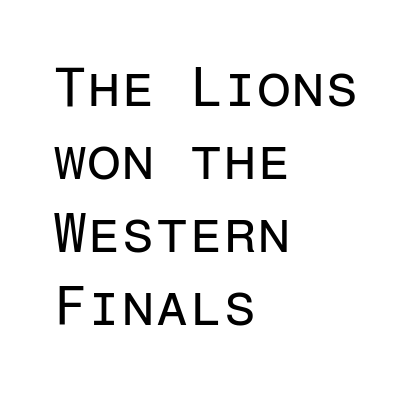
The image shows 55 px regular-weight sans-serif type, upright, monospaced; set left-aligned, normal line spacing (1.33x), normal letter spacing, not underlined; low stroke contrast and a medium x-height.
